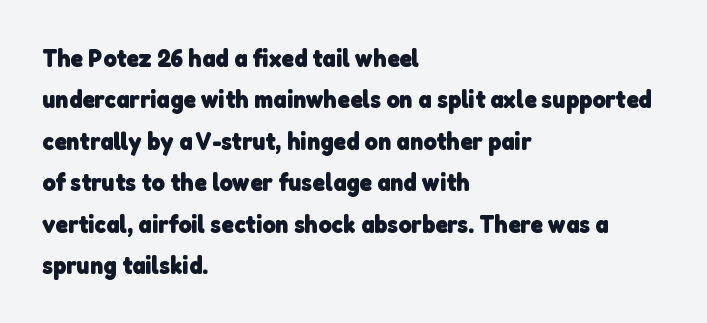
{"bold": "yes", "underline": "no", "align": "left", "line_spacing": "normal", "line_spacing_ratio": 1.66, "letter_spacing": "normal", "letter_spacing_em": 0.0, "glyph_px": 25}
